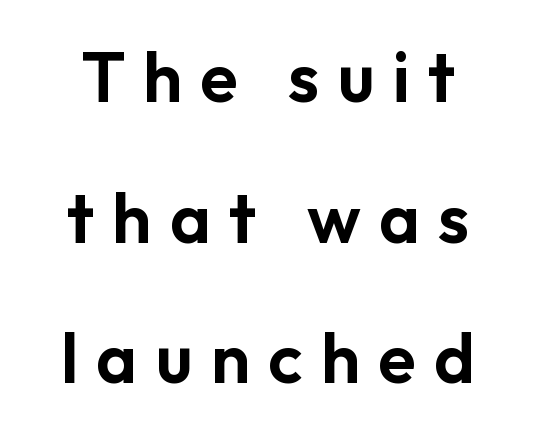
Q: Is the text italic (slanted)? A: No, it is upright.
Q: Is the typeface a serif or a sans-serif typeface? A: Sans-serif.
Q: Is the text underlined? A: No.
Q: Is the spacing between letters normal or unusually wide? A: Unusually wide.
Q: Is the spacing between lines tight, normal or loose? A: Loose.
Q: Width (condensed, normal, or wide)? A: Normal.
Q: Stroke contrast? A: Low.
Q: x-height? A: Medium.
Q: Monospaced? A: No.
